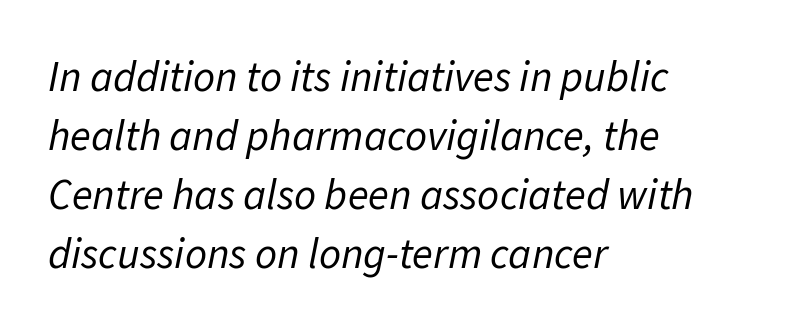
The image shows 43 px regular-weight type, italic (leaning right); set left-aligned, normal line spacing (1.37x), normal letter spacing, not underlined; low stroke contrast and a medium x-height.
